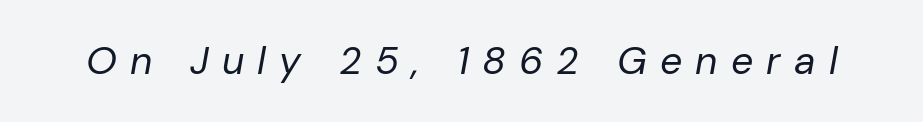
Character widths vary here, with narrow letters taking less room than wide ones. The area under the type is left untouched. The strokes carry an ordinary text weight at most. The rendering applies a slant to the glyphs.
